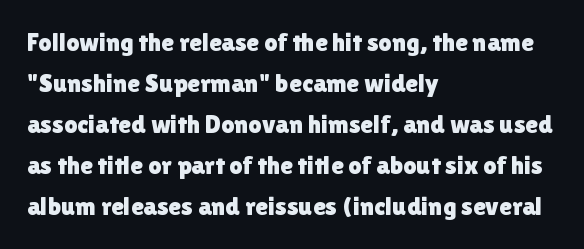
{"italic": "no", "underline": "no", "align": "left", "line_spacing": "normal", "line_spacing_ratio": 1.58, "letter_spacing": "normal", "letter_spacing_em": 0.0, "glyph_px": 26}
